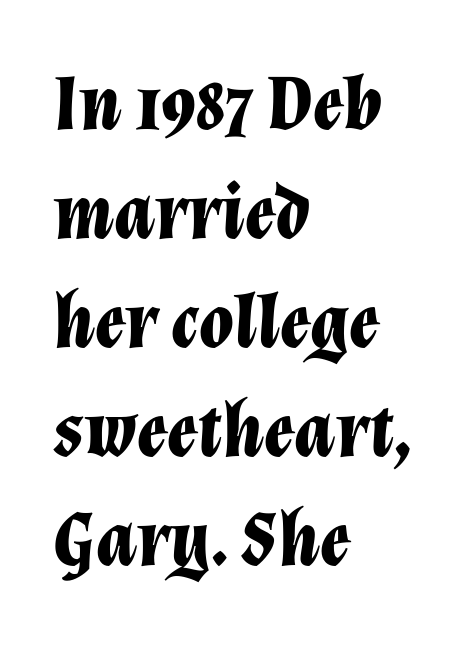
{"italic": "yes", "lean": "right", "slant_degrees": 12, "bold": "yes", "weight": "bold", "width": "normal", "stroke_contrast": "low", "x_height": "medium", "monospaced": "no", "underline": "no", "align": "left", "line_spacing": "normal", "line_spacing_ratio": 1.38, "letter_spacing": "normal", "letter_spacing_em": 0.0, "glyph_px": 79}
